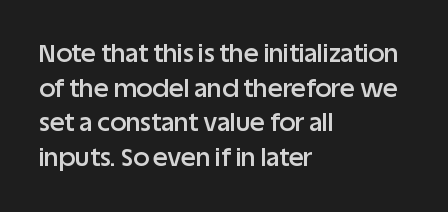
The image shows 25 px text type, upright; set left-aligned, normal line spacing (1.39x), normal letter spacing, not underlined.
